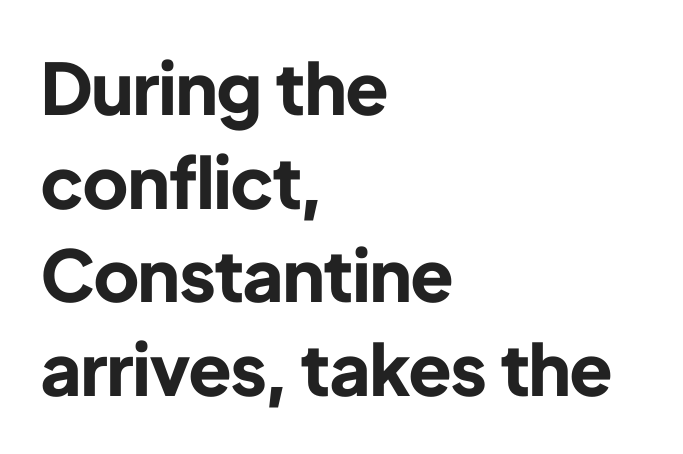
The image shows 71 px bold sans-serif type, upright; set left-aligned, normal line spacing (1.32x), normal letter spacing, not underlined; low stroke contrast and a medium x-height.
